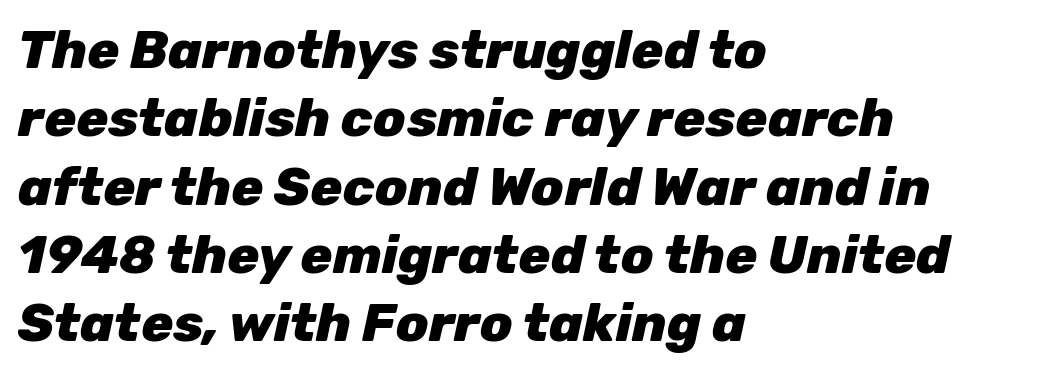
Q: Is the text bold? A: Yes.
Q: Is the text italic (slanted)? A: Yes, it leans right by about 12 degrees.
Q: Is the text underlined? A: No.
Q: How is the paragraph aligned? A: Left-aligned.
Q: Is the spacing between letters normal or unusually wide? A: Normal.
Q: Is the spacing between lines tight, normal or loose? A: Normal.
Q: Width (condensed, normal, or wide)? A: Normal.
Q: Stroke contrast? A: Low.
Q: x-height? A: Medium.
Q: Monospaced? A: No.
